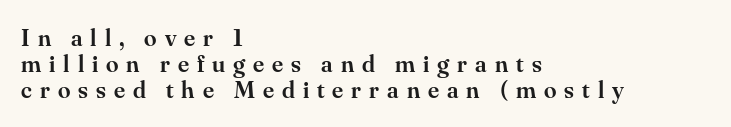
{"italic": "no", "bold": "semi", "underline": "no", "align": "left", "line_spacing": "tight", "line_spacing_ratio": 1.05, "letter_spacing": "wide", "letter_spacing_em": 0.32, "glyph_px": 25}
